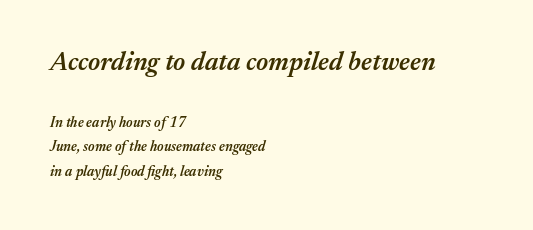
The image shows 26 px text type, italic (leaning right); set left-aligned, line spacing 1.74x, normal letter spacing, not underlined; the first (top) block is 1.86x larger.
